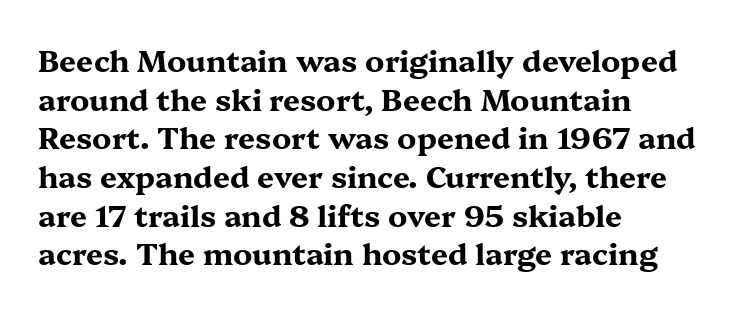
The image shows 30 px bold, wide serif type, upright; set left-aligned, normal line spacing (1.29x), normal letter spacing, not underlined; medium stroke contrast and a medium x-height.
